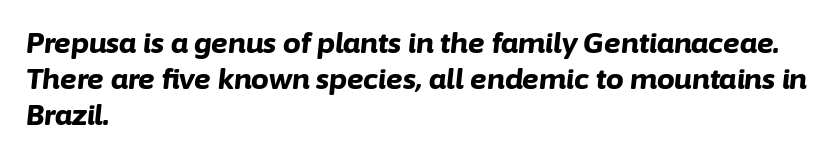
Q: Is the text bold? A: Yes.
Q: Is the text italic (slanted)? A: Yes, it leans right by about 6 degrees.
Q: Is the text underlined? A: No.
Q: How is the paragraph aligned? A: Left-aligned.
Q: Is the spacing between letters normal or unusually wide? A: Normal.
Q: Is the spacing between lines tight, normal or loose? A: Normal.
Q: Width (condensed, normal, or wide)? A: Normal.
Q: Stroke contrast? A: Low.
Q: x-height? A: Medium.
Q: Monospaced? A: No.
